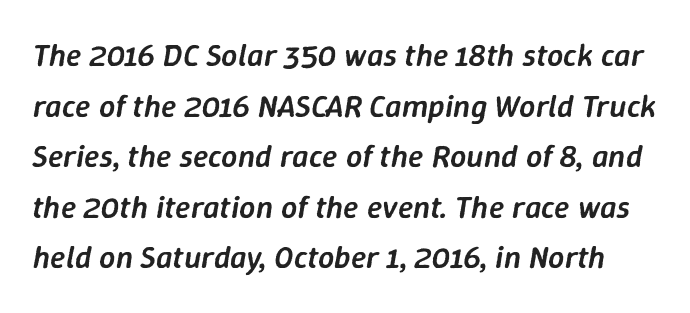
Q: Is the text bold? A: Semi-bold.
Q: Is the text italic (slanted)? A: Yes, it leans right by about 9 degrees.
Q: Is the text underlined? A: No.
Q: Is the spacing between letters normal or unusually wide? A: Normal.
Q: Is the spacing between lines tight, normal or loose? A: Normal.
Q: Width (condensed, normal, or wide)? A: Normal.
Q: Stroke contrast? A: Low.
Q: x-height? A: Medium.
Q: Monospaced? A: No.
